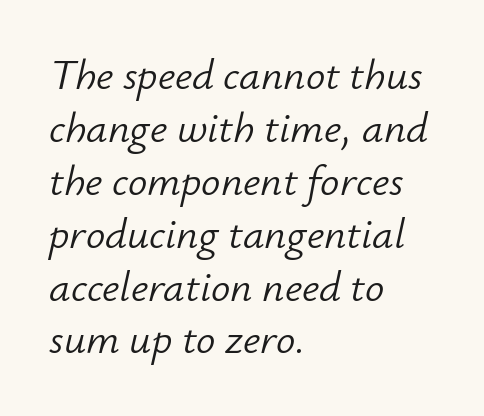
{"italic": "yes", "lean": "right", "slant_degrees": 12, "bold": "no", "weight": "light", "width": "normal", "stroke_contrast": "low", "x_height": "small", "monospaced": "no", "underline": "no", "align": "left", "line_spacing_ratio": 1.23, "letter_spacing": "normal", "letter_spacing_em": 0.0, "glyph_px": 43}
